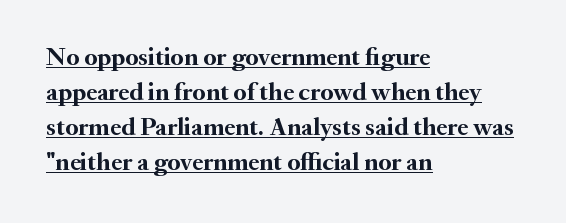
The image shows 25 px bold type, upright; set left-aligned, normal line spacing (1.4x), normal letter spacing, underlined.
